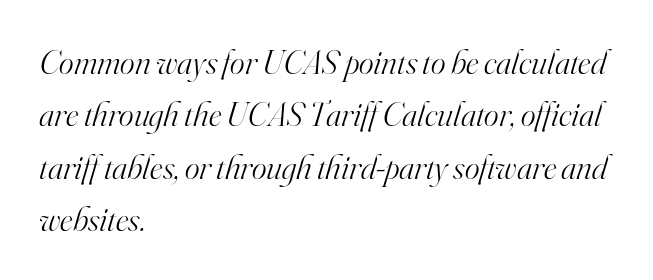
The specimen omits any rule beneath the text block's lines. The text block is weighted toward the left margin, trailing off unevenly rightward. What kind of face is this? One with serifs. Think standard paragraph weight, or any step lighter than that. Students, note that the glyphs here touch the page at normal intervals. Reading down the column, the eye jumps a familiar distance to each next line.
